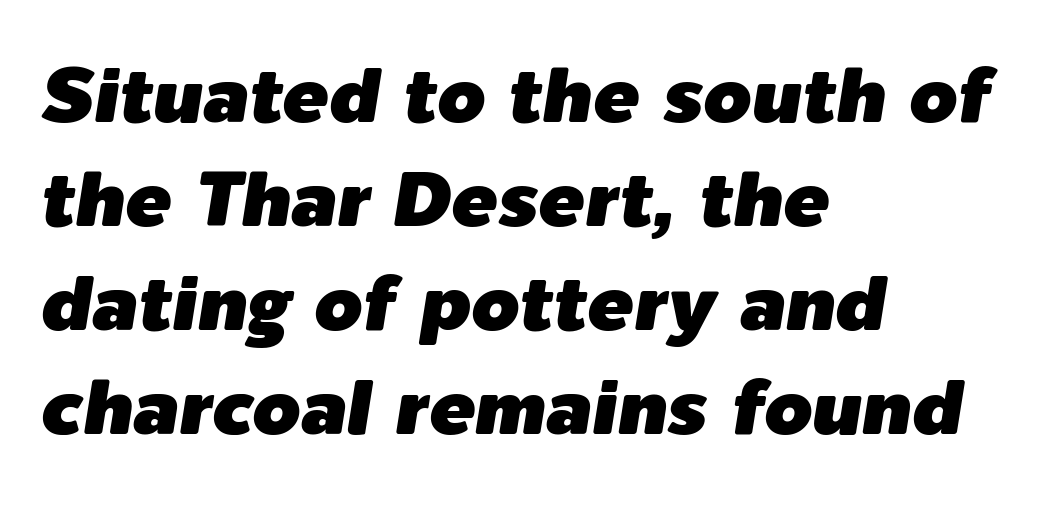
The image shows 77 px text type, italic (leaning right); set left-aligned, normal line spacing (1.35x), normal letter spacing, not underlined; low stroke contrast and a medium x-height.
